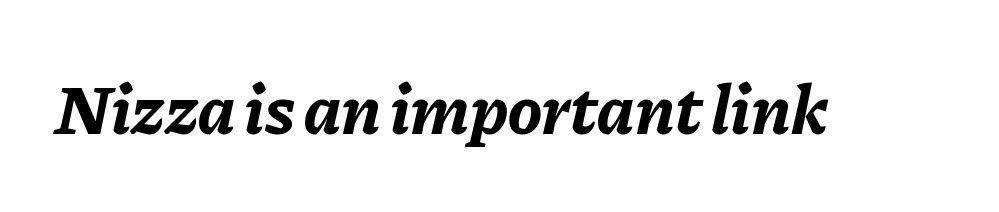
Q: Is the text bold? A: Yes.
Q: Is the text italic (slanted)? A: Yes, it leans right by about 11 degrees.
Q: Is the text underlined? A: No.
Q: Is the spacing between letters normal or unusually wide? A: Normal.
Q: Width (condensed, normal, or wide)? A: Normal.
Q: Stroke contrast? A: Low.
Q: x-height? A: Medium.
Q: Monospaced? A: No.
